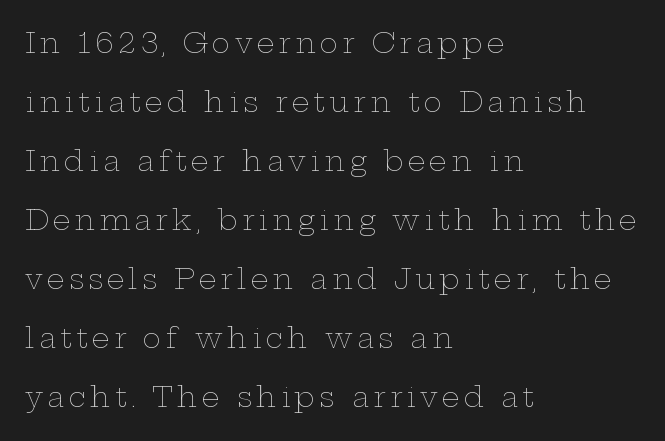
{"italic": "no", "bold": "no", "weight": "thin", "width": "wide", "stroke_contrast": "low", "x_height": "medium", "monospaced": "no", "underline": "no", "align": "left", "line_spacing": "loose", "line_spacing_ratio": 2.11, "glyph_px": 28}
